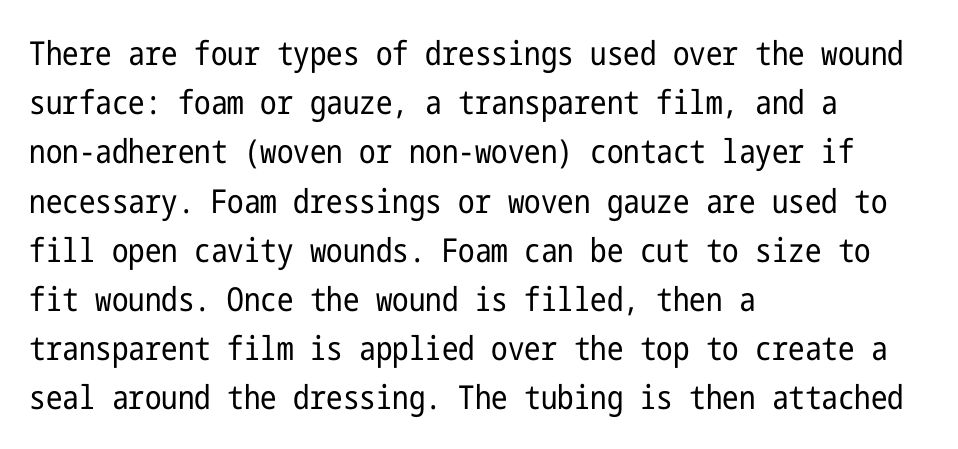
Between one letter and the next there's only the usual sliver of space. One glance says typical: line gaps are just what's usual. The letters look calm and open, with moderate or lighter stems. This sample is left-justified, so line endings fall wherever the words run out. Italic? Not at all — the glyphs are vertical. The characters display no serif detailing; their extremities are plain.
